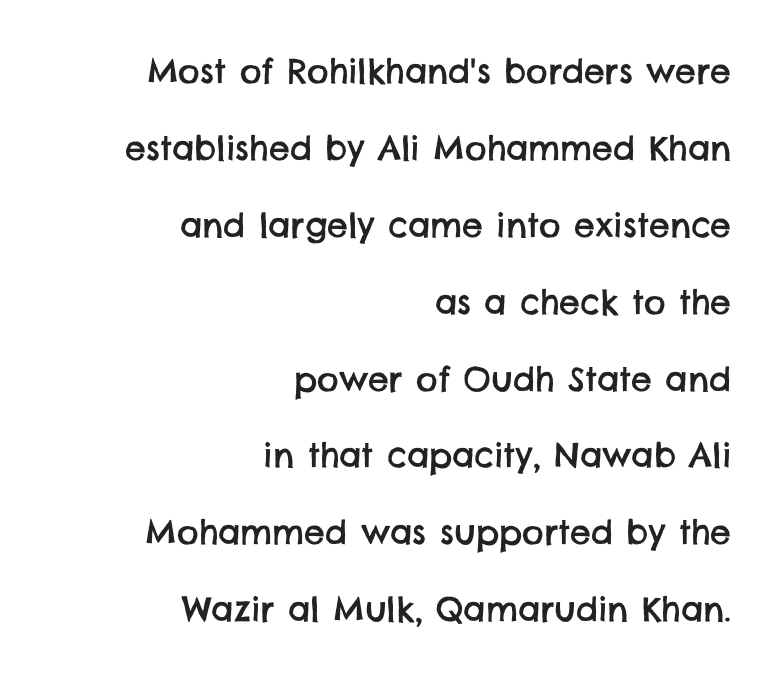
Q: Is the typeface a serif or a sans-serif typeface? A: Sans-serif.
Q: Is the text underlined? A: No.
Q: How is the paragraph aligned? A: Right-aligned.
Q: Is the spacing between letters normal or unusually wide? A: Normal.
Q: Is the spacing between lines tight, normal or loose? A: Loose.
Q: Width (condensed, normal, or wide)? A: Normal.
Q: Stroke contrast? A: Low.
Q: x-height? A: Large.
Q: Monospaced? A: No.
